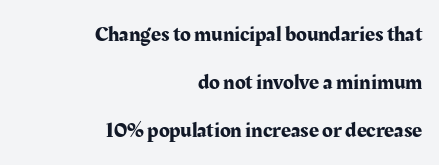
The image shows 22 px text type, upright; set right-aligned, loose line spacing (2.19x), normal letter spacing, not underlined.
